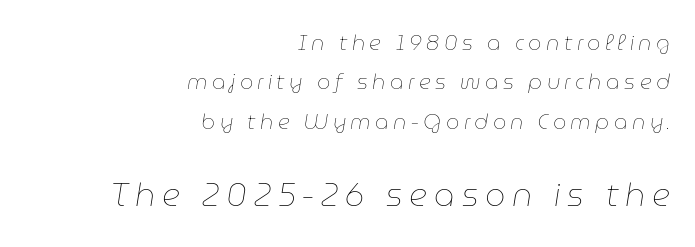
Q: Is the text bold? A: No.
Q: Is the text italic (slanted)? A: Yes, it leans right by about 9 degrees.
Q: Is the text underlined? A: No.
Q: How is the paragraph aligned? A: Right-aligned.
Q: Is the spacing between letters normal or unusually wide? A: Unusually wide.
Q: Which block of text is set in a larger size, the first (top) or the second (bottom)? A: The second (bottom) one.
Q: Width (condensed, normal, or wide)? A: Normal.
Q: Stroke contrast? A: Low.
Q: x-height? A: Medium.
Q: Monospaced? A: No.
